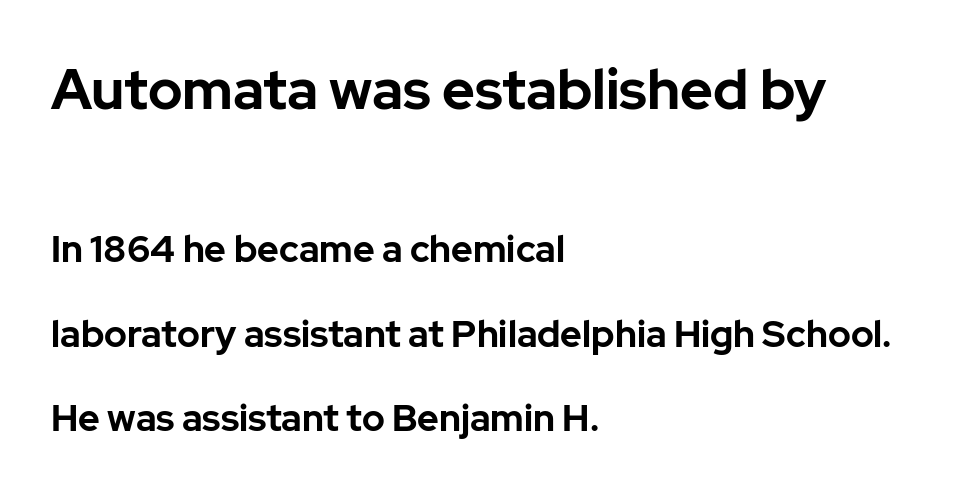
Q: Is the text bold? A: Yes.
Q: Is the text italic (slanted)? A: No, it is upright.
Q: Is the typeface a serif or a sans-serif typeface? A: Sans-serif.
Q: Is the text underlined? A: No.
Q: How is the paragraph aligned? A: Left-aligned.
Q: Is the spacing between letters normal or unusually wide? A: Normal.
Q: Is the spacing between lines tight, normal or loose? A: Loose.
Q: Which block of text is set in a larger size, the first (top) or the second (bottom)? A: The first (top) one.
Q: Width (condensed, normal, or wide)? A: Normal.
Q: Stroke contrast? A: Low.
Q: x-height? A: Medium.
Q: Monospaced? A: No.
